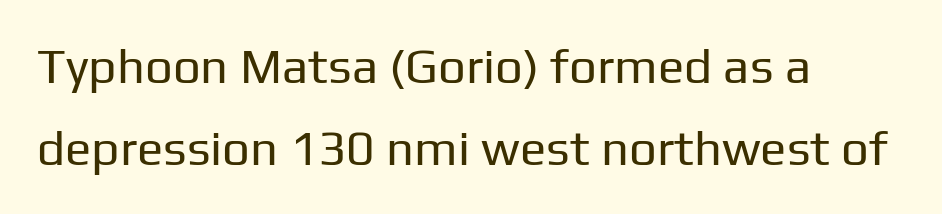
The image shows 49 px regular-weight sans-serif type, upright; set left-aligned, normal line spacing (1.68x), normal letter spacing, not underlined; low stroke contrast and a medium x-height.
